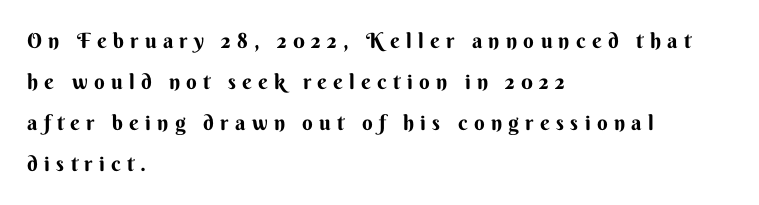
{"italic": "no", "bold": "yes", "underline": "no", "align": "left", "line_spacing": "loose", "line_spacing_ratio": 1.96, "letter_spacing": "wide", "letter_spacing_em": 0.3, "glyph_px": 21}
